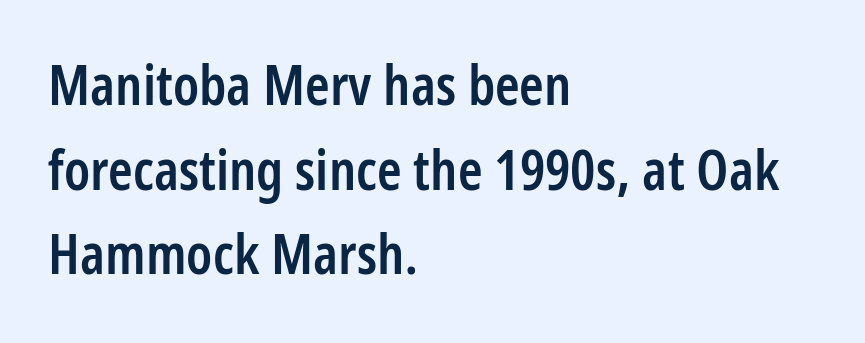
The image shows 56 px semibold, condensed sans-serif type, upright; set left-aligned, normal line spacing (1.51x), normal letter spacing, not underlined; low stroke contrast and a medium x-height.
